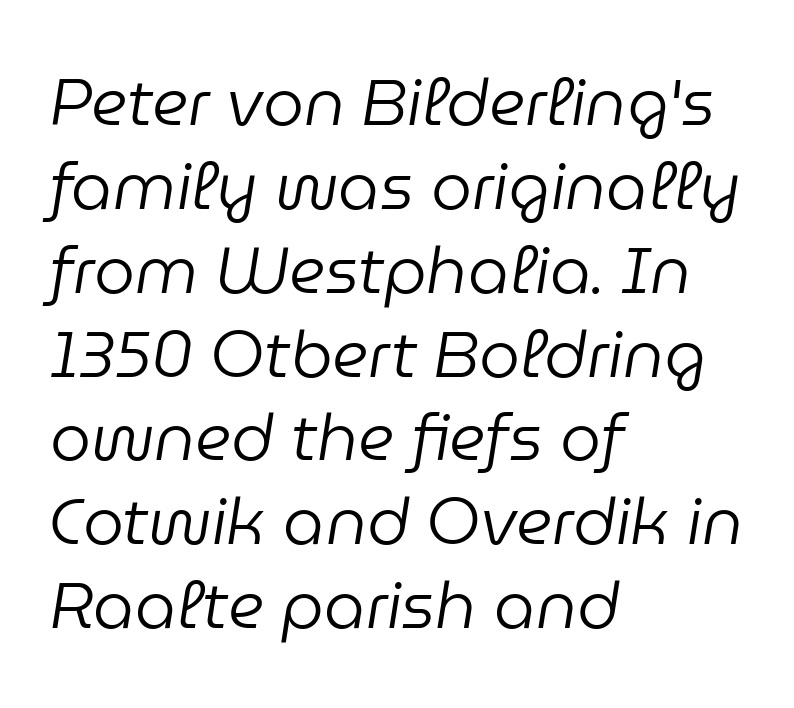
Reading down the block, your eye returns to a fixed left position each line. Nothing heavy about these letters — not bold at all. Unmarked baselines from the first word to the last. A typesetter would call this leading conventional body-copy spacing. The rendering uses natural spacing where letterforms have individual widths.
